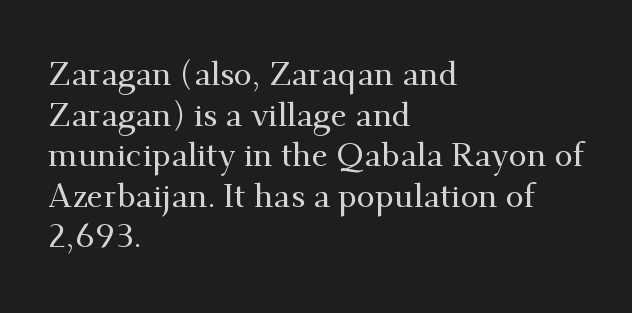
Q: Is the text italic (slanted)? A: No, it is upright.
Q: Is the typeface a serif or a sans-serif typeface? A: Serif.
Q: Is the text underlined? A: No.
Q: How is the paragraph aligned? A: Left-aligned.
Q: Is the spacing between letters normal or unusually wide? A: Normal.
Q: Width (condensed, normal, or wide)? A: Normal.
Q: Stroke contrast? A: Medium.
Q: x-height? A: Small.
Q: Monospaced? A: No.
